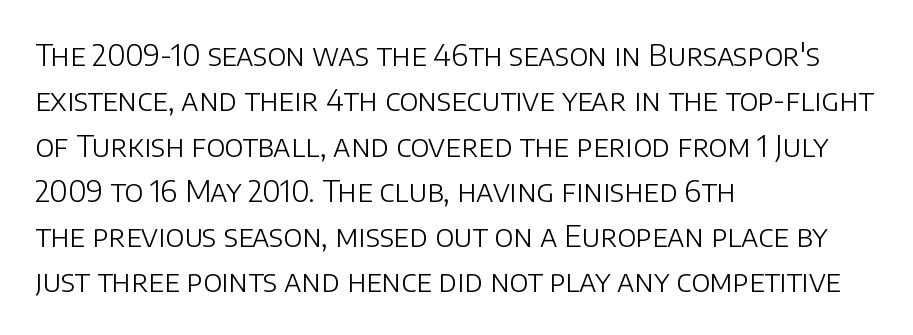
The glyphs in this specimen are sans serif. The rendering keeps characters at their native spacing. Each new line begins a customary step beneath the previous one. The zone under the glyphs is completely vacant. The letters stand upright; this is a roman face.
